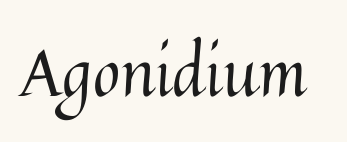
Here the designer chose a conventional face with non-uniform glyph widths. The glyphs are unaccompanied by any horizontal stroke below them. The strokes are not fattened; the text isn't bold. There is no visible air inserted between adjacent glyphs.
